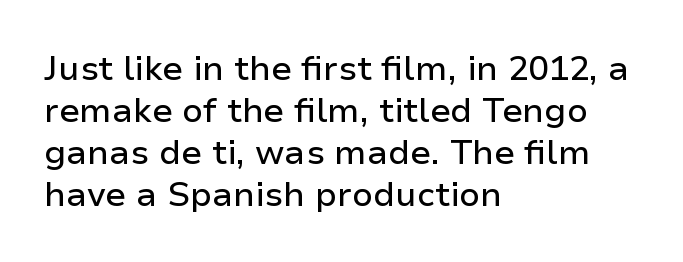
Q: Is the text italic (slanted)? A: No, it is upright.
Q: Is the typeface a serif or a sans-serif typeface? A: Sans-serif.
Q: Is the text underlined? A: No.
Q: How is the paragraph aligned? A: Left-aligned.
Q: Is the spacing between letters normal or unusually wide? A: Normal.
Q: Width (condensed, normal, or wide)? A: Normal.
Q: Stroke contrast? A: Low.
Q: x-height? A: Medium.
Q: Monospaced? A: No.
